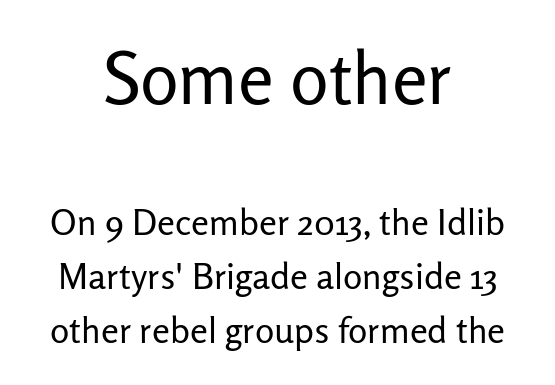
Upright lettering throughout. The gaps between neighbouring characters are ordinary and unremarkable. You could not count columns in this text — the font is proportionally spaced. Stems here are at most as thick as an everyday book face.
